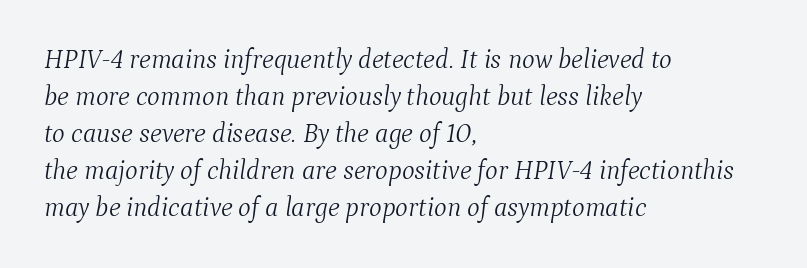
{"italic": "yes", "lean": "right", "slant_degrees": 9, "bold": "no", "underline": "no", "align": "left", "line_spacing": "normal", "line_spacing_ratio": 1.37, "letter_spacing": "normal", "letter_spacing_em": 0.0, "glyph_px": 27}
